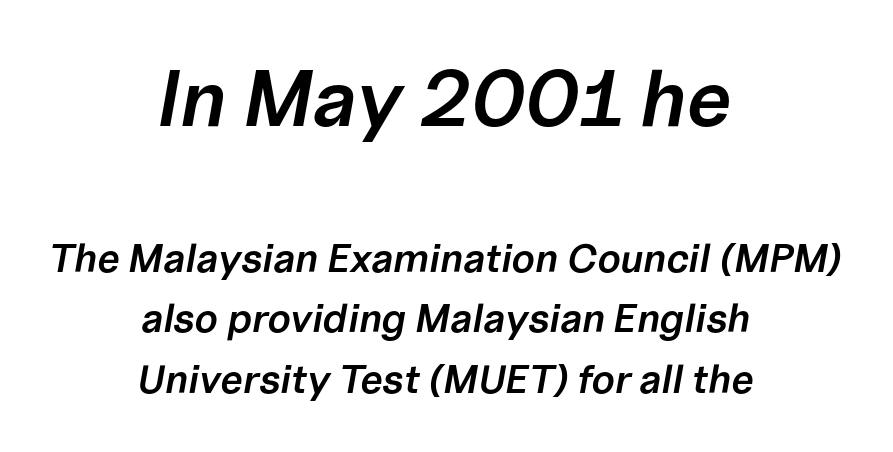
Alignment: centered. Nothing unusual about the tracking: characters are spaced as the font intends. Varying glyph widths throughout — classic text-font behaviour. The first block has been scaled up relative to the second.
